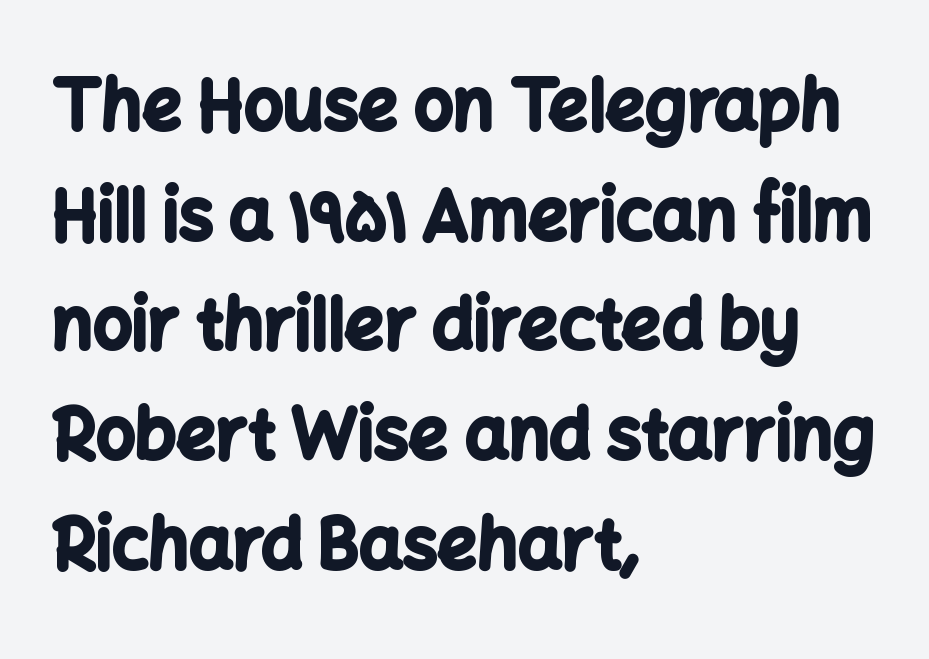
Q: Is the text bold? A: Yes.
Q: Is the text italic (slanted)? A: No, it is upright.
Q: Is the typeface a serif or a sans-serif typeface? A: Sans-serif.
Q: Is the text underlined? A: No.
Q: How is the paragraph aligned? A: Left-aligned.
Q: Is the spacing between letters normal or unusually wide? A: Normal.
Q: Is the spacing between lines tight, normal or loose? A: Normal.
Q: Width (condensed, normal, or wide)? A: Normal.
Q: Stroke contrast? A: Low.
Q: x-height? A: Medium.
Q: Monospaced? A: No.
